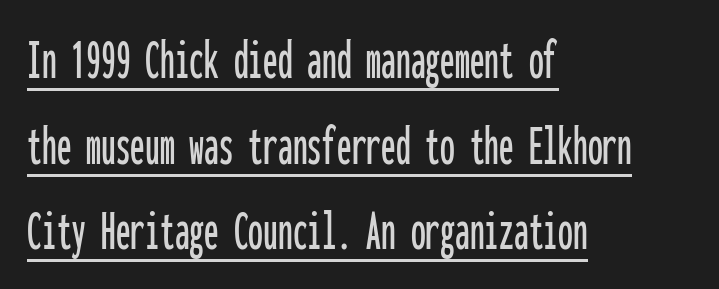
Spacing verdict: monospaced, one width for all characters. The letterforms sit shoulder to shoulder at normal distance. You can see a thin bar hugging the bottom of the glyphs. When letters stand straight like this, we call the style roman or upright. Normally led — the rows are evenly, conventionally spaced. Where is the straight margin? On the left.
